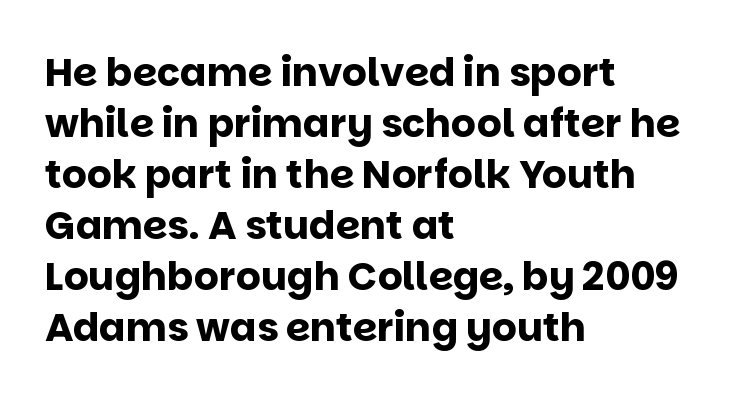
Is the letter spacing exaggerated? No — it looks like the ordinary default. The font's upright variant was chosen for this text. Horizontal alignment here is leftward, the default for most running prose. Looks like regular typesetting: each glyph gets only the width it needs. Weight: bold.
